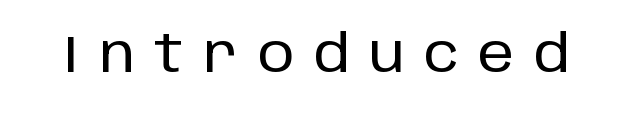
{"serif": "no", "italic": "no", "width": "normal", "stroke_contrast": "low", "x_height": "large", "monospaced": "no", "underline": "no", "letter_spacing": "wide", "letter_spacing_em": 0.38, "glyph_px": 52}
